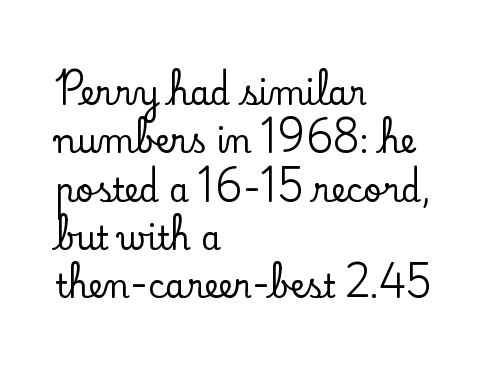
Tracking value appears to be zero — textbook default spacing. The rag falls on the right side of this text block. Evenly set lines give the paragraph a standard silhouette. Proportional: the letters do not fall into vertical columns. Unlike italic type, these characters show no tilt at all.
